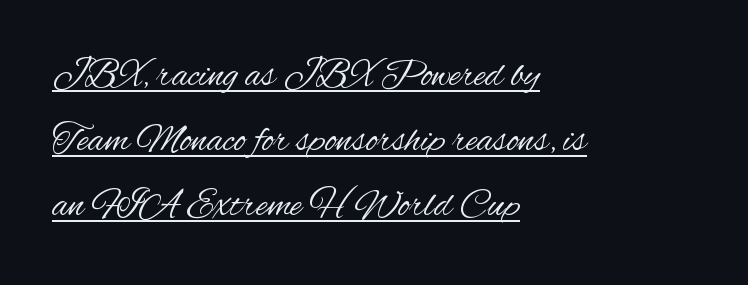
The image shows 39 px regular-weight, condensed sans-serif type; set left-aligned, normal line spacing (1.67x), normal letter spacing, underlined; medium stroke contrast and a small x-height.
